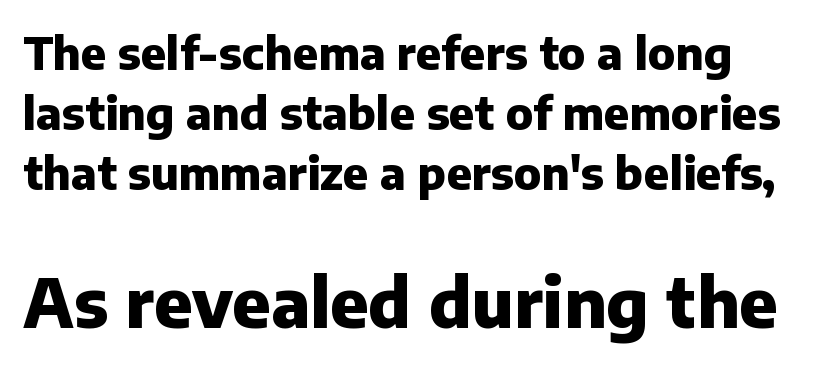
The image shows 68 px heavy sans-serif type, upright; set normal line spacing (1.33x), normal letter spacing, not underlined; the second (bottom) block is 1.51x larger; low stroke contrast and a medium x-height.
